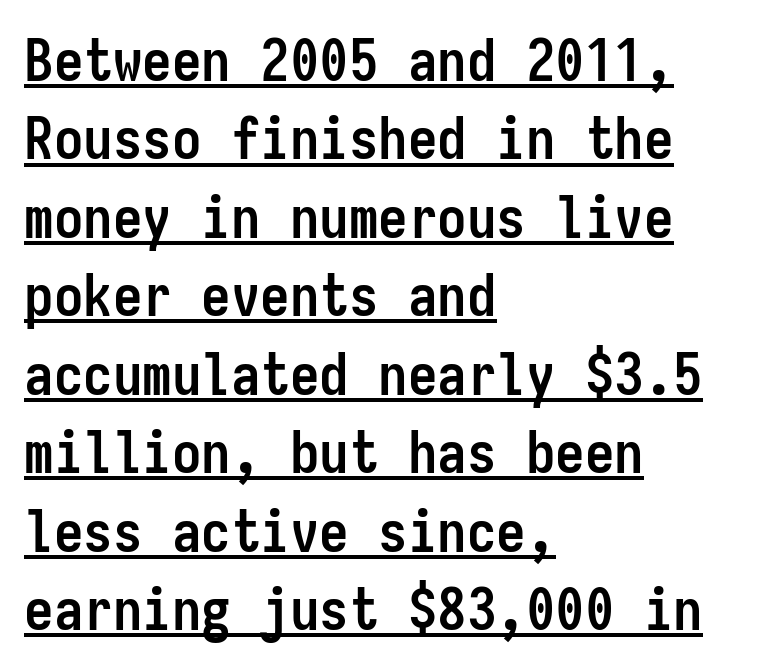
{"serif": "no", "italic": "no", "bold": "yes", "weight": "semibold", "width": "condensed", "stroke_contrast": "low", "x_height": "medium", "monospaced": "yes", "underline": "yes", "align": "left", "line_spacing": "normal", "line_spacing_ratio": 1.33, "letter_spacing": "normal", "letter_spacing_em": 0.0, "glyph_px": 59}
